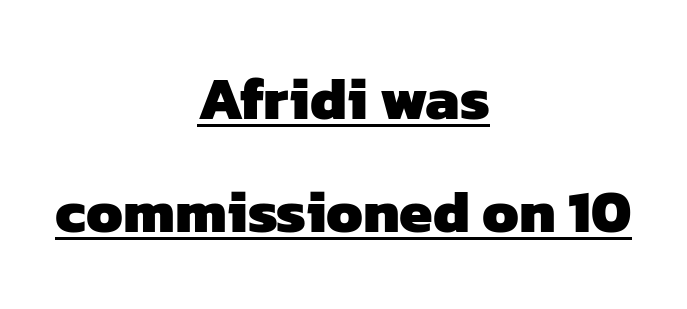
The image shows 60 px heavy sans-serif type; set centered, line spacing 1.88x, normal letter spacing, underlined; low stroke contrast and a medium x-height.
